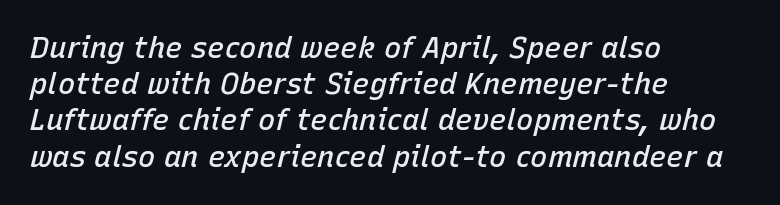
Does extra space separate the letters? No, they use regular spacing. A bare baseline throughout the passage. The face used here has a pronounced slope to its letters. The line-height multiplier appears to be the usual default. Every row of glyphs begins at an identical x-position on the left.
